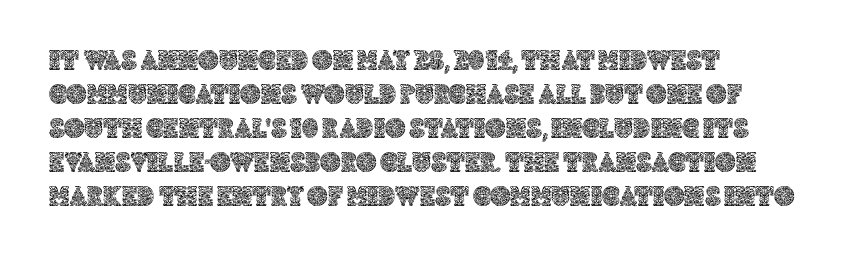
Q: Is the text italic (slanted)? A: No, it is upright.
Q: Is the text underlined? A: No.
Q: How is the paragraph aligned? A: Left-aligned.
Q: Is the spacing between letters normal or unusually wide? A: Normal.
Q: Width (condensed, normal, or wide)? A: Normal.
Q: x-height? A: Large.
Q: Monospaced? A: No.
